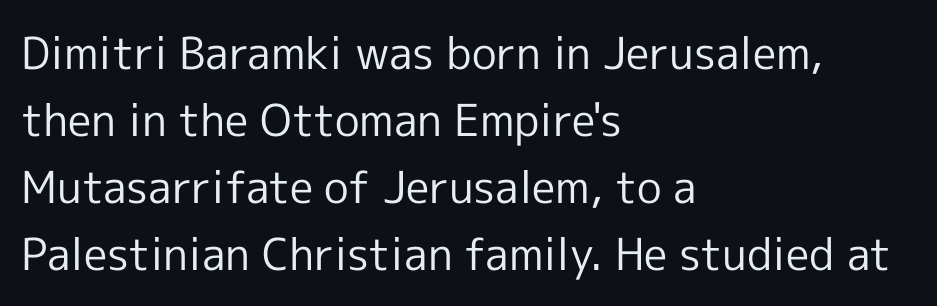
The image shows 44 px regular-weight sans-serif type, upright; set left-aligned, normal line spacing (1.52x), normal letter spacing, not underlined; a medium x-height.
